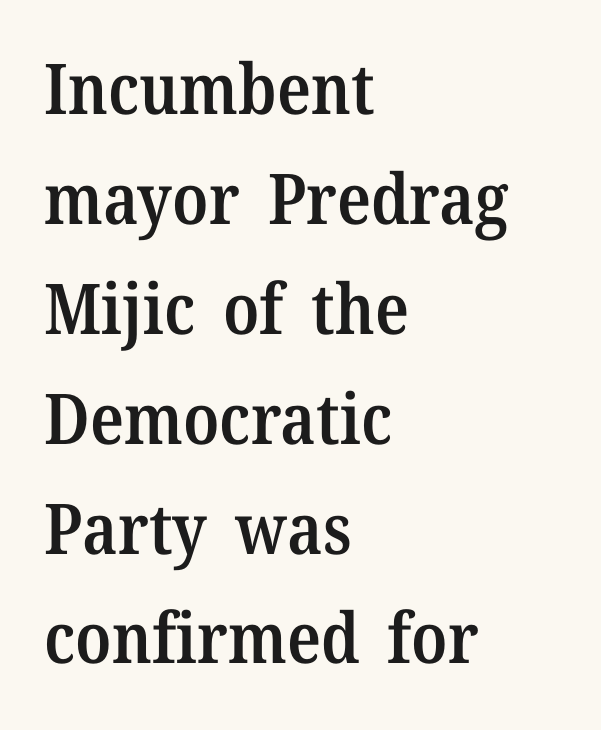
Q: Is the text bold? A: Semi-bold.
Q: Is the text italic (slanted)? A: No, it is upright.
Q: Is the typeface a serif or a sans-serif typeface? A: Serif.
Q: Is the text underlined? A: No.
Q: How is the paragraph aligned? A: Left-aligned.
Q: Is the spacing between letters normal or unusually wide? A: Normal.
Q: Is the spacing between lines tight, normal or loose? A: Normal.
Q: Width (condensed, normal, or wide)? A: Normal.
Q: Stroke contrast? A: Medium.
Q: x-height? A: Medium.
Q: Monospaced? A: No.
